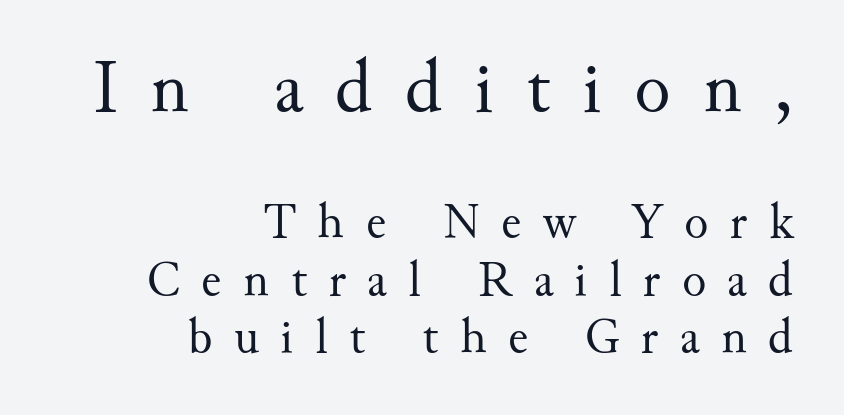
The image shows 75 px regular-weight serif type, upright; set right-aligned, tight line spacing (1.15x), unusually wide letter spacing (+0.43 em), not underlined; the first (top) block is 1.5x larger; medium stroke contrast and a small x-height.
